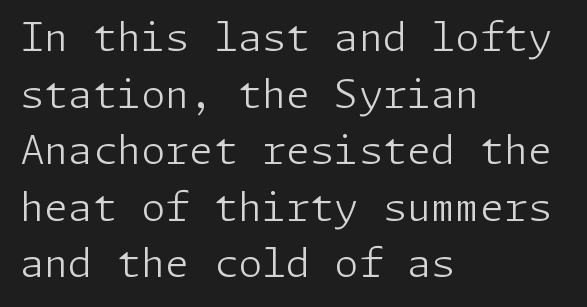
{"serif": "no", "italic": "no", "bold": "no", "weight": "light", "width": "normal", "stroke_contrast": "low", "x_height": "medium", "underline": "no", "align": "left", "line_spacing": "normal", "line_spacing_ratio": 1.45, "letter_spacing": "normal", "letter_spacing_em": 0.0, "glyph_px": 39}
